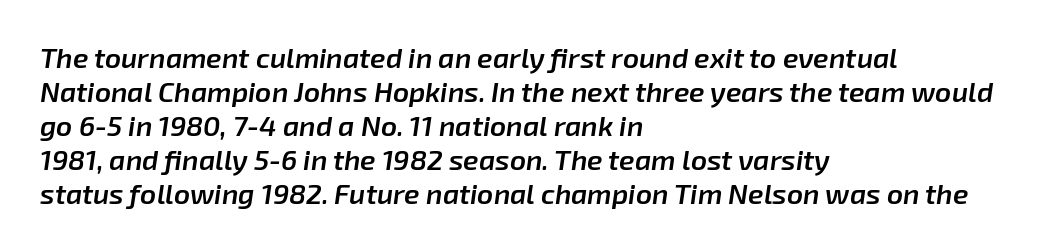
Q: Is the text bold? A: Semi-bold.
Q: Is the text italic (slanted)? A: Yes, it leans right by about 8 degrees.
Q: Is the text underlined? A: No.
Q: How is the paragraph aligned? A: Left-aligned.
Q: Is the spacing between letters normal or unusually wide? A: Normal.
Q: Width (condensed, normal, or wide)? A: Normal.
Q: Stroke contrast? A: Low.
Q: x-height? A: Medium.
Q: Monospaced? A: No.
